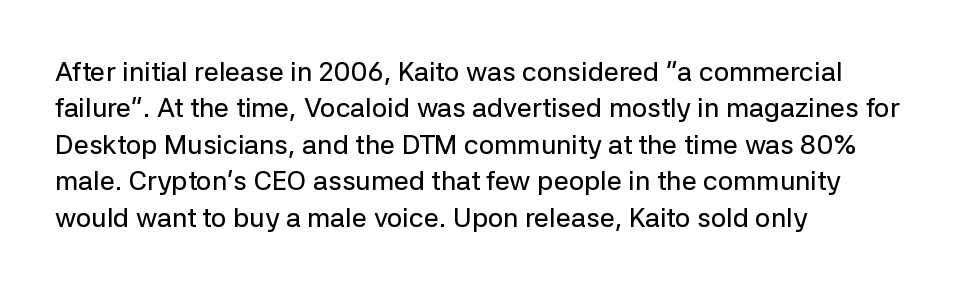
Tracking value appears to be zero — textbook default spacing. The type sits square on the baseline with zero lean. A clean baseline with only descenders dipping below it. Is the block centered? No — it sits flush against the left margin. Notice how descenders clear the ascenders below comfortably — that's standard leading.
